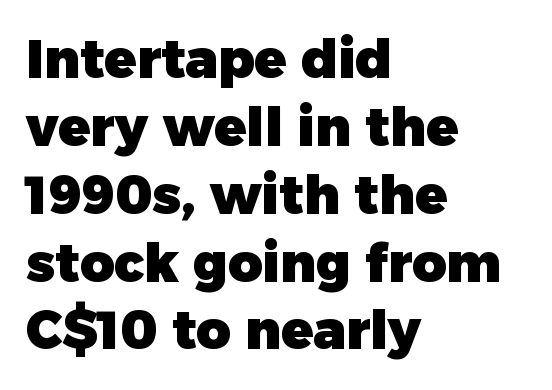
{"serif": "no", "italic": "no", "bold": "yes", "weight": "heavy", "width": "normal", "stroke_contrast": "low", "x_height": "medium", "monospaced": "no", "underline": "no", "align": "left", "line_spacing": "normal", "line_spacing_ratio": 1.28, "letter_spacing": "normal", "letter_spacing_em": 0.0, "glyph_px": 53}
